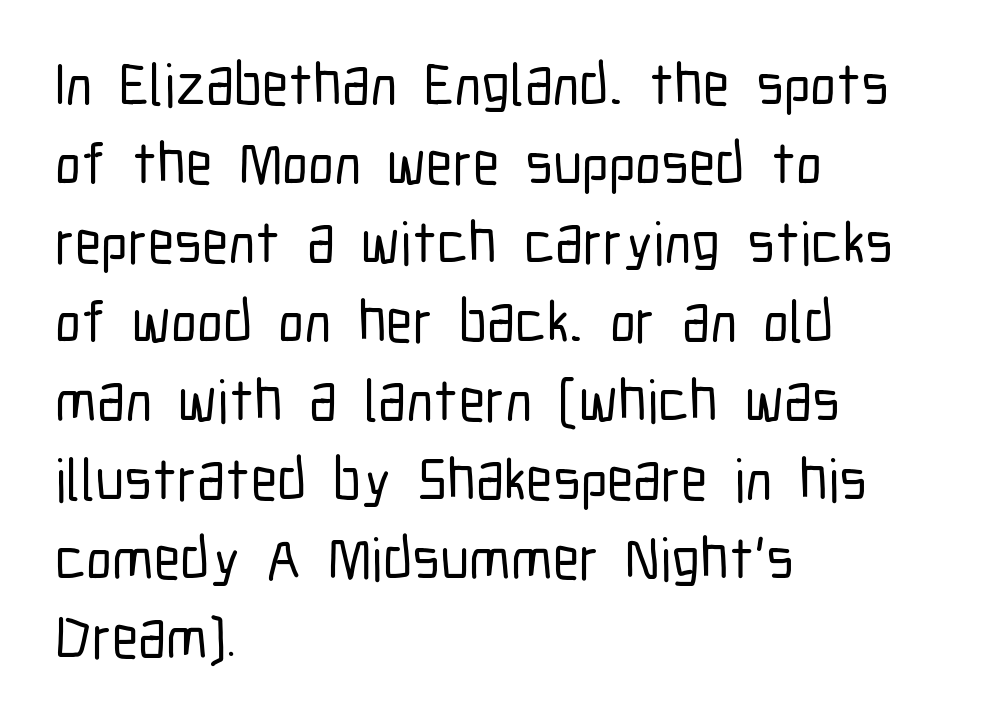
{"serif": "no", "italic": "no", "width": "condensed", "stroke_contrast": "low", "x_height": "medium", "monospaced": "no", "underline": "no", "align": "left", "line_spacing": "normal", "line_spacing_ratio": 1.34, "letter_spacing": "normal", "letter_spacing_em": 0.0, "glyph_px": 59}
